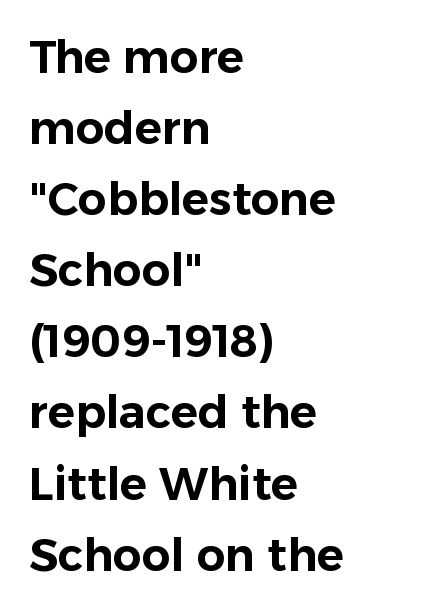
Q: Is the text italic (slanted)? A: No, it is upright.
Q: Is the typeface a serif or a sans-serif typeface? A: Sans-serif.
Q: Is the text underlined? A: No.
Q: How is the paragraph aligned? A: Left-aligned.
Q: Is the spacing between letters normal or unusually wide? A: Normal.
Q: Is the spacing between lines tight, normal or loose? A: Normal.
Q: Width (condensed, normal, or wide)? A: Normal.
Q: Stroke contrast? A: Low.
Q: x-height? A: Medium.
Q: Monospaced? A: No.
